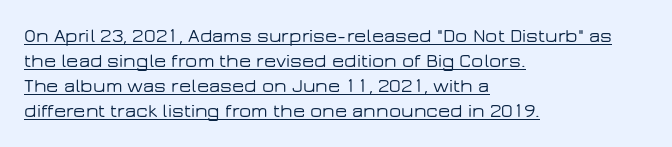
The image shows 20 px text type, upright; set left-aligned, normal line spacing (1.25x), normal letter spacing, underlined.
